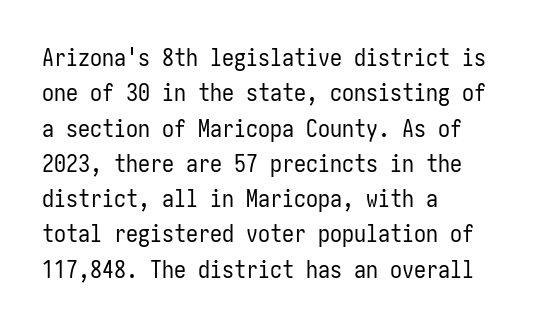
Tracking value appears to be zero — textbook default spacing. Posture: straight, roman, zero tilt. Leftover space on each line is placed entirely after the last word. This is not heavy type; no bold has been used.
